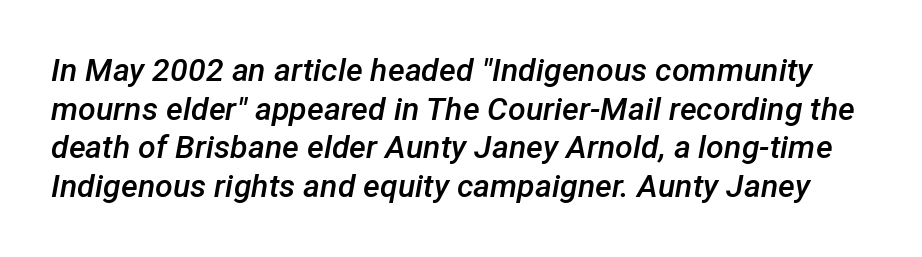
Q: Is the text bold? A: Semi-bold.
Q: Is the text italic (slanted)? A: Yes, it leans right by about 12 degrees.
Q: Is the text underlined? A: No.
Q: Is the spacing between letters normal or unusually wide? A: Normal.
Q: Width (condensed, normal, or wide)? A: Normal.
Q: Stroke contrast? A: Low.
Q: x-height? A: Medium.
Q: Monospaced? A: No.
